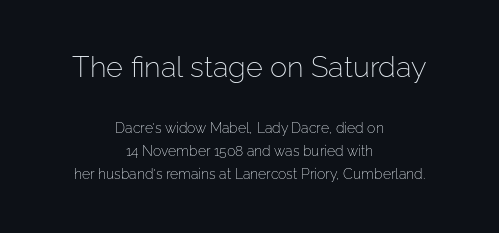
Caption: standard tracking, unaltered. Each row of text sits above clean, open space. This is not heavy type; no bold has been used. Spacing verdict: proportional, widths tailored to each character. The paragraph has two soft edges and a firm central axis. The glyphs in this specimen are sans serif.
